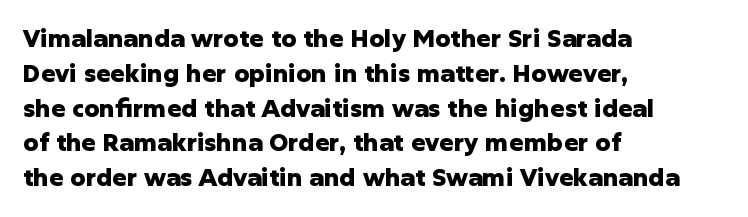
Q: Is the text bold? A: Yes.
Q: Is the text italic (slanted)? A: No, it is upright.
Q: Is the text underlined? A: No.
Q: How is the paragraph aligned? A: Left-aligned.
Q: Is the spacing between letters normal or unusually wide? A: Normal.
Q: Is the spacing between lines tight, normal or loose? A: Normal.
